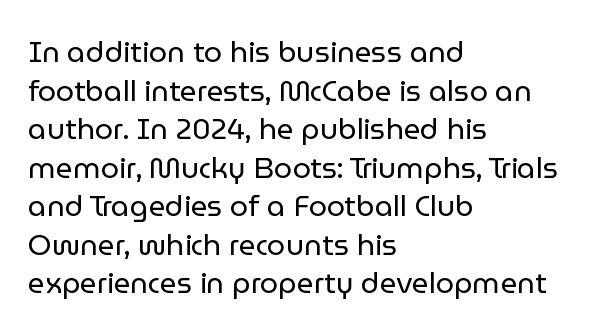
Proportional: the letters do not fall into vertical columns. The font family rendered here belongs to the sans-serif group. Does the copy run flush right? No — it runs flush left. The type is set solid horizontally, with unmodified tracking.
